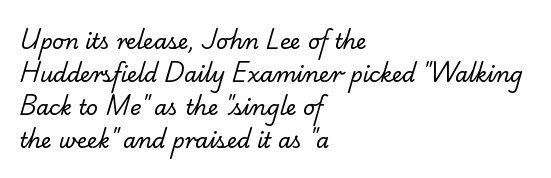
Q: Is the text bold? A: No.
Q: Is the text underlined? A: No.
Q: How is the paragraph aligned? A: Left-aligned.
Q: Is the spacing between letters normal or unusually wide? A: Normal.
Q: Is the spacing between lines tight, normal or loose? A: Normal.
